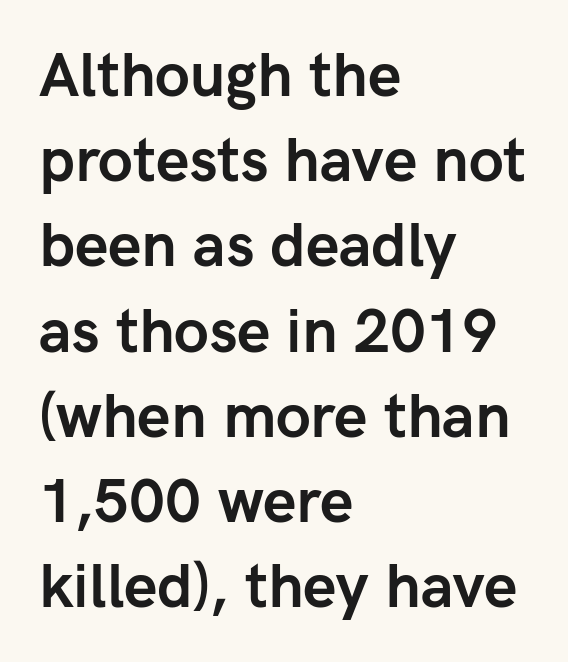
The image shows 60 px semibold sans-serif type, upright; set left-aligned, normal line spacing (1.42x), normal letter spacing, not underlined; low stroke contrast and a medium x-height.
